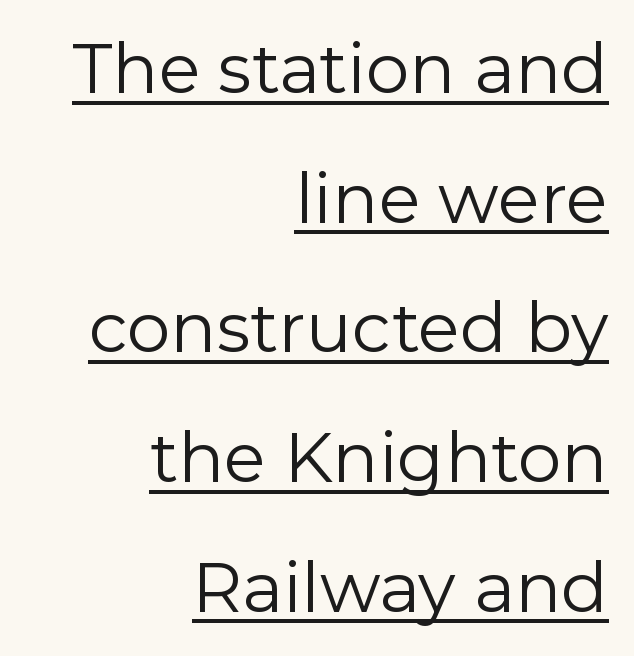
{"serif": "no", "italic": "no", "bold": "no", "weight": "regular", "width": "normal", "stroke_contrast": "low", "x_height": "medium", "monospaced": "no", "underline": "yes", "align": "right", "line_spacing_ratio": 1.88, "letter_spacing": "normal", "letter_spacing_em": 0.0, "glyph_px": 69}
